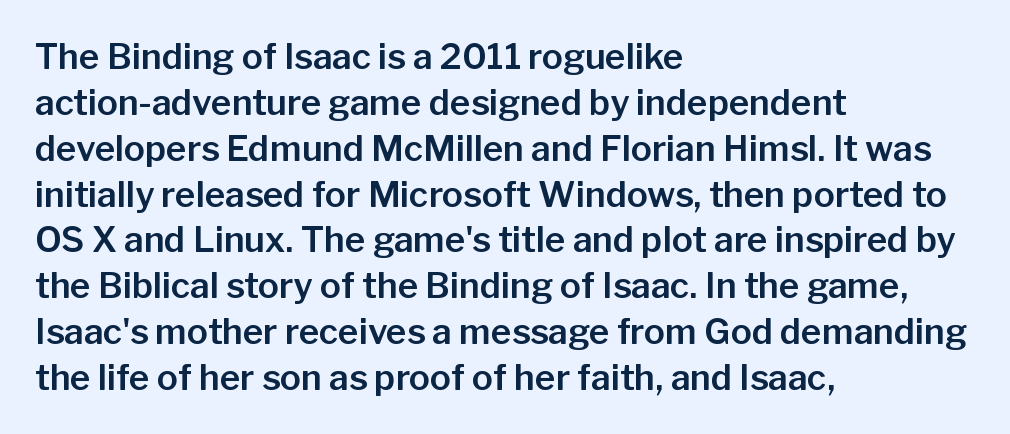
The image shows 35 px sans-serif type, upright; set left-aligned, normal line spacing (1.31x), normal letter spacing, not underlined; low stroke contrast and a medium x-height.
